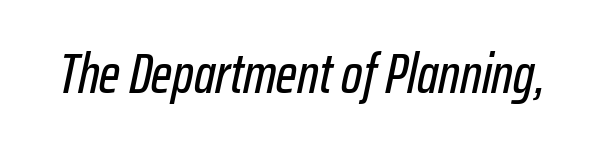
If you drew a line through each stem, it would be angled. A typesetter would call this proportional, since set widths differ per character. What stands out about the letter spacing? Nothing — it is the standard amount. Only glyphs here, with clear space below each row.
